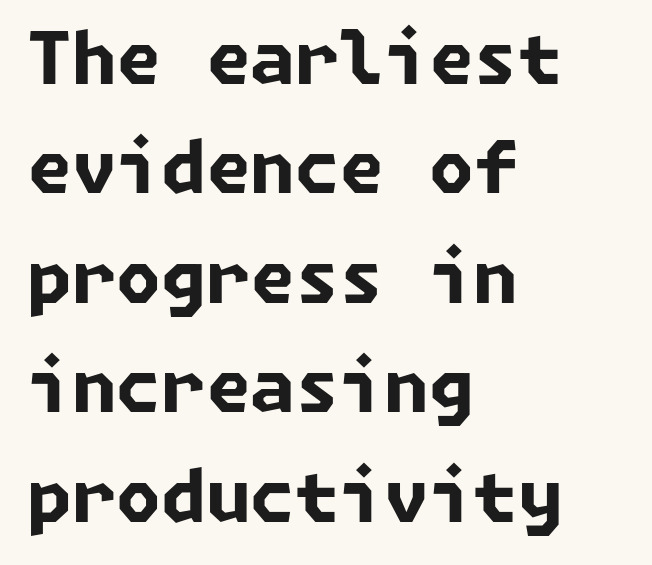
{"serif": "no", "bold": "yes", "weight": "bold", "width": "normal", "stroke_contrast": "low", "x_height": "medium", "underline": "no", "align": "left", "line_spacing": "normal", "line_spacing_ratio": 1.52, "letter_spacing": "normal", "letter_spacing_em": 0.0, "glyph_px": 72}
